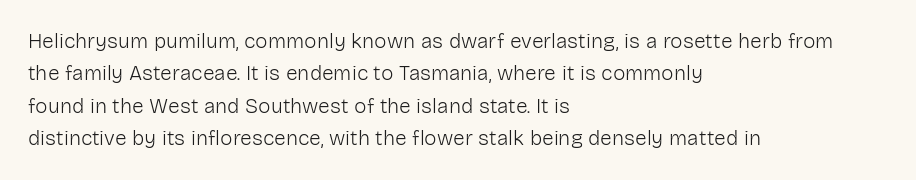
Q: Is the text bold? A: No.
Q: Is the text italic (slanted)? A: No, it is upright.
Q: Is the text underlined? A: No.
Q: How is the paragraph aligned? A: Left-aligned.
Q: Is the spacing between letters normal or unusually wide? A: Normal.
Q: Is the spacing between lines tight, normal or loose? A: Normal.
